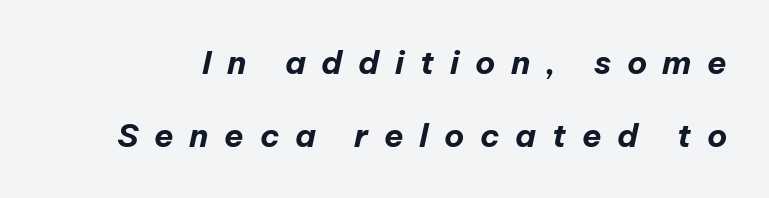
A great deal of white space separates one row of letters from the next. Spacing between characters has been opened up far beyond the box default. Rendered with sloped, italic letterforms. The string is rendered with underlining switched off. Do the characters align in a grid? No, the font is proportional. Does the weight exceed regular? Yes, all the way to bold.
